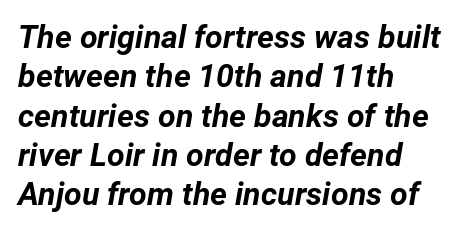
This rendering uses left alignment, leaving the right contour irregular. The face used here is proportionally spaced, like ordinary book or web type. Does the lettering tilt? It does — this is italic. Set as a true bold cut, around the 700 mark. Plain, unruled lines of type.
